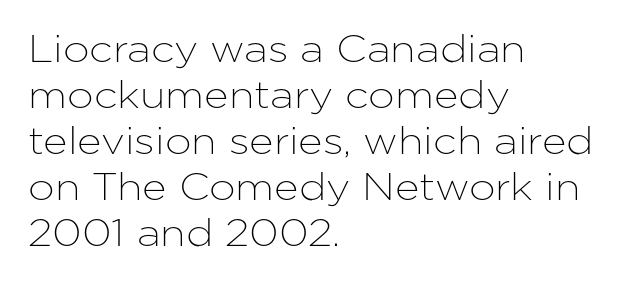
A sans-serif font was chosen for this passage. Characters follow at the spacing the type designer built in. Decoration check: the copy has no underline. This sample has the flowing, uneven cadence of proportional lettering. The letters stand straight up with perfectly vertical stems.
